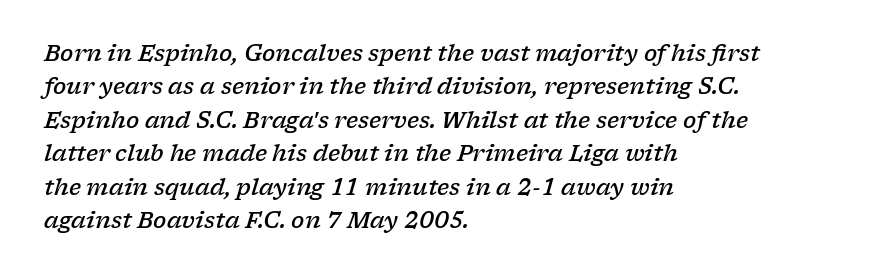
{"italic": "yes", "lean": "right", "slant_degrees": 17, "bold": "semi", "underline": "no", "align": "left", "line_spacing": "normal", "line_spacing_ratio": 1.52, "letter_spacing": "normal", "letter_spacing_em": 0.0, "glyph_px": 22}
